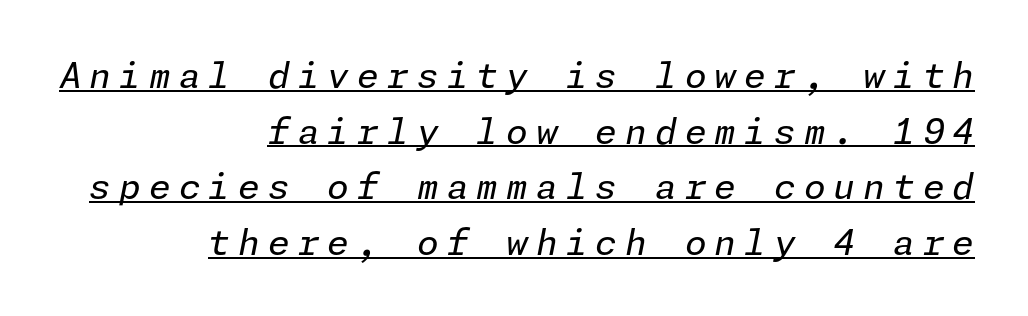
Q: Is the text bold? A: No.
Q: Is the text italic (slanted)? A: Yes, it leans right by about 11 degrees.
Q: Is the text underlined? A: Yes.
Q: How is the paragraph aligned? A: Right-aligned.
Q: Is the spacing between letters normal or unusually wide? A: Unusually wide.
Q: Is the spacing between lines tight, normal or loose? A: Normal.
Q: Width (condensed, normal, or wide)? A: Normal.
Q: Stroke contrast? A: Low.
Q: x-height? A: Medium.
